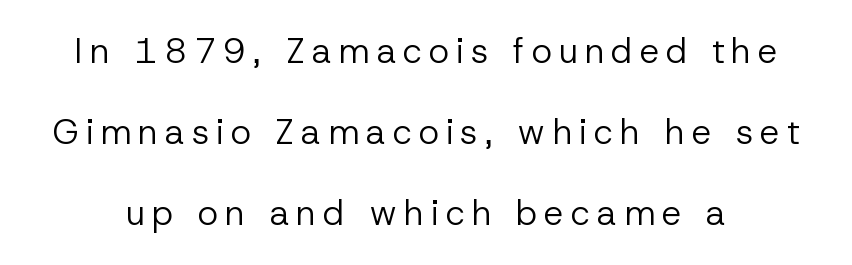
Q: Is the text bold? A: No.
Q: Is the text italic (slanted)? A: No, it is upright.
Q: Is the typeface a serif or a sans-serif typeface? A: Sans-serif.
Q: Is the text underlined? A: No.
Q: Is the spacing between letters normal or unusually wide? A: Unusually wide.
Q: Is the spacing between lines tight, normal or loose? A: Loose.
Q: Width (condensed, normal, or wide)? A: Normal.
Q: Stroke contrast? A: Low.
Q: x-height? A: Medium.
Q: Monospaced? A: No.
